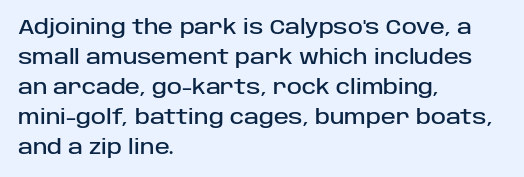
{"italic": "no", "underline": "no", "align": "left", "line_spacing": "normal", "line_spacing_ratio": 1.5, "letter_spacing": "normal", "letter_spacing_em": 0.0, "glyph_px": 20}
